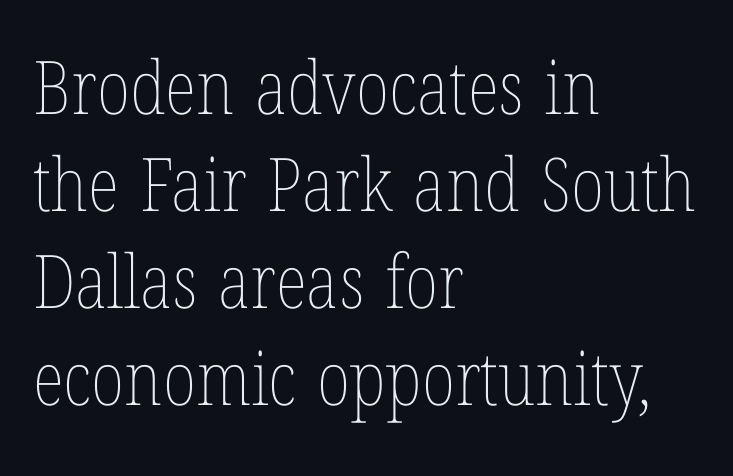
Alignment: flush left. Beneath every word, the page is bare. Italic: no, the glyphs are upright roman. Do the characters align in a grid? No, the font is proportional. Regarding leading, the lines here are spaced in the standard way. The font sits on the lighter half of the weight spectrum, regular included.
